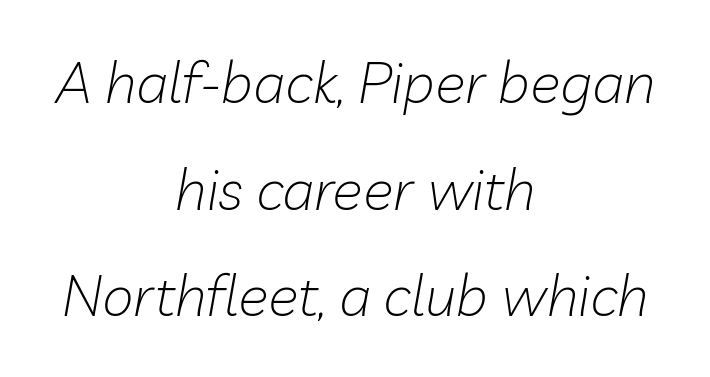
Q: Is the text bold? A: No.
Q: Is the text italic (slanted)? A: Yes, it leans right by about 10 degrees.
Q: Is the text underlined? A: No.
Q: How is the paragraph aligned? A: Centered.
Q: Is the spacing between letters normal or unusually wide? A: Normal.
Q: Width (condensed, normal, or wide)? A: Normal.
Q: Stroke contrast? A: Low.
Q: x-height? A: Medium.
Q: Monospaced? A: No.
